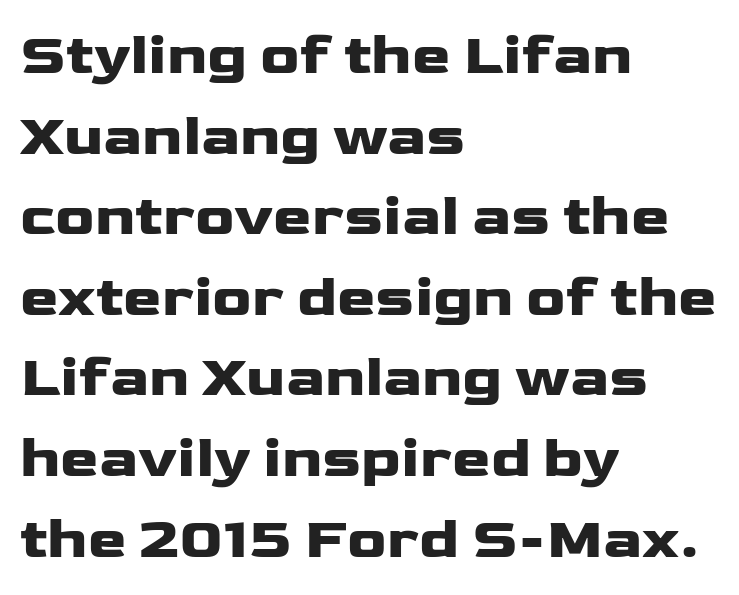
Regarding serifs, this sample does without them. The rendering keeps characters at their native spacing. The lettering holds an erect, upright posture throughout. The space beneath each line is pristine and unruled.
